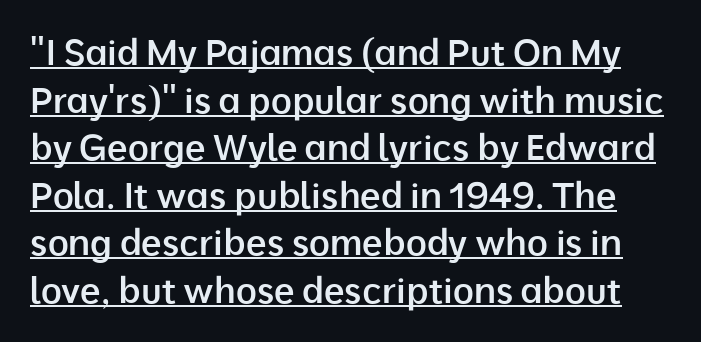
Q: Is the text bold? A: Semi-bold.
Q: Is the text italic (slanted)? A: No, it is upright.
Q: Is the typeface a serif or a sans-serif typeface? A: Sans-serif.
Q: Is the text underlined? A: Yes.
Q: Is the spacing between letters normal or unusually wide? A: Normal.
Q: Is the spacing between lines tight, normal or loose? A: Normal.
Q: Width (condensed, normal, or wide)? A: Normal.
Q: Stroke contrast? A: Low.
Q: x-height? A: Medium.
Q: Monospaced? A: No.
